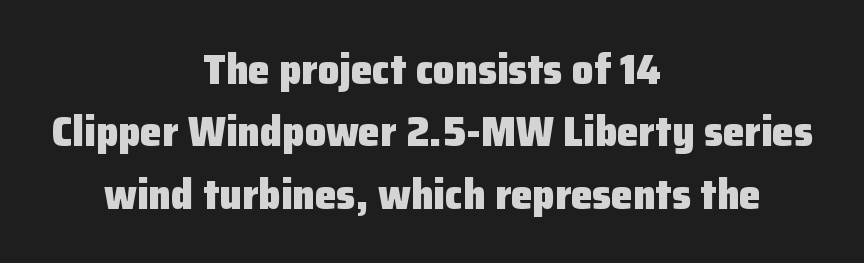
Q: Is the text bold? A: Yes.
Q: Is the text italic (slanted)? A: No, it is upright.
Q: Is the typeface a serif or a sans-serif typeface? A: Sans-serif.
Q: Is the text underlined? A: No.
Q: How is the paragraph aligned? A: Centered.
Q: Is the spacing between letters normal or unusually wide? A: Normal.
Q: Is the spacing between lines tight, normal or loose? A: Normal.
Q: Width (condensed, normal, or wide)? A: Normal.
Q: Stroke contrast? A: Low.
Q: x-height? A: Medium.
Q: Monospaced? A: No.
